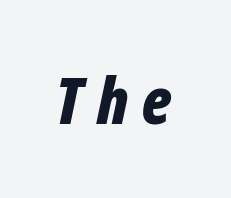
Q: Is the text bold? A: Yes.
Q: Is the text italic (slanted)? A: Yes, it leans right by about 12 degrees.
Q: Is the text underlined? A: No.
Q: Is the spacing between letters normal or unusually wide? A: Unusually wide.
Q: Width (condensed, normal, or wide)? A: Condensed.
Q: Stroke contrast? A: Low.
Q: x-height? A: Medium.
Q: Monospaced? A: No.
